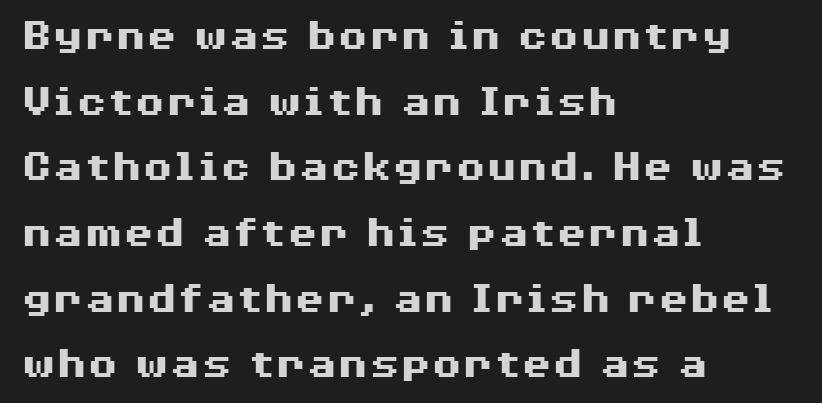
The image shows 45 px heavy, wide sans-serif type, upright; set left-aligned, normal line spacing (1.46x), normal letter spacing, not underlined; medium stroke contrast and a medium x-height.
